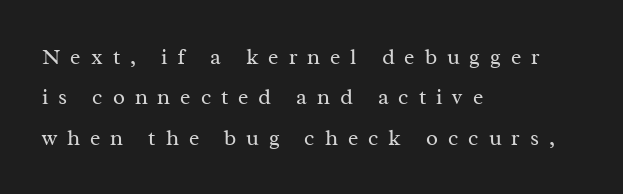
Q: Is the text bold? A: No.
Q: Is the text italic (slanted)? A: No, it is upright.
Q: Is the text underlined? A: No.
Q: How is the paragraph aligned? A: Left-aligned.
Q: Is the spacing between letters normal or unusually wide? A: Unusually wide.
